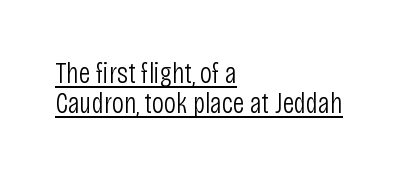
Each word holds together tightly as a unit, with standard inter-letter gaps. Characters remain perfectly vertical along every line. This sample uses a sans-serif face. Is there much room between lines? No — they nearly touch.
